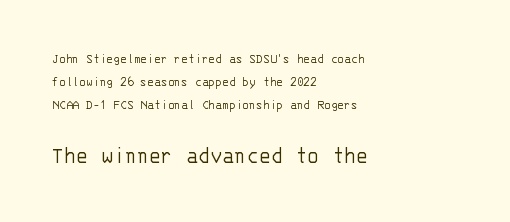
The image shows 25 px text type, upright; set left-aligned, normal line spacing (1.66x), normal letter spacing, not underlined; the second (bottom) block is 1.79x larger.
